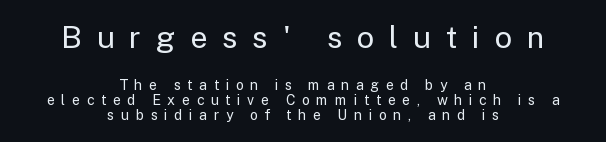
{"serif": "no", "italic": "no", "bold": "no", "weight": "regular", "width": "normal", "stroke_contrast": "low", "x_height": "medium", "monospaced": "no", "underline": "no", "align": "center", "line_spacing": "tight", "line_spacing_ratio": 1.07, "letter_spacing": "wide", "letter_spacing_em": 0.47, "larger_block": "first", "size_ratio": 2.21, "glyph_px": 31}
